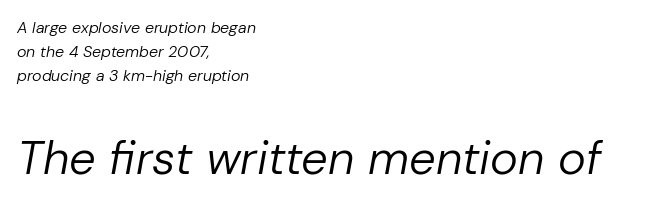
Q: Is the text bold? A: No.
Q: Is the text italic (slanted)? A: Yes, it leans right by about 10 degrees.
Q: Is the text underlined? A: No.
Q: How is the paragraph aligned? A: Left-aligned.
Q: Is the spacing between letters normal or unusually wide? A: Normal.
Q: Is the spacing between lines tight, normal or loose? A: Normal.
Q: Which block of text is set in a larger size, the first (top) or the second (bottom)? A: The second (bottom) one.
Q: Width (condensed, normal, or wide)? A: Normal.
Q: Stroke contrast? A: Low.
Q: x-height? A: Medium.
Q: Monospaced? A: No.
